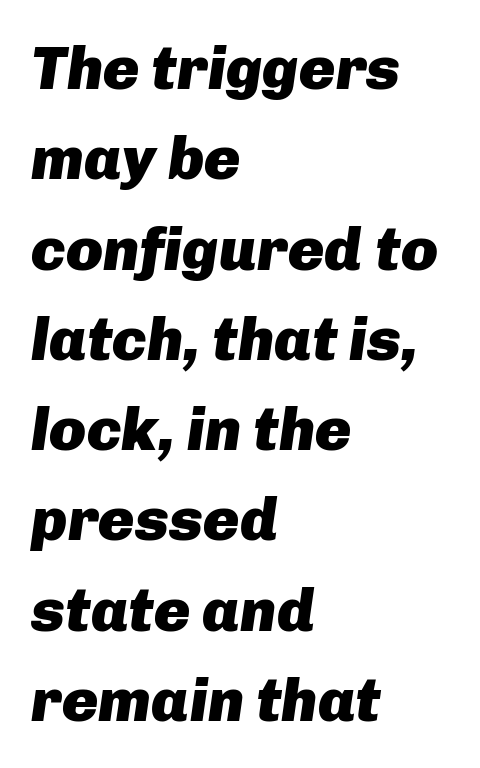
{"italic": "yes", "lean": "right", "slant_degrees": 8, "bold": "yes", "weight": "heavy", "width": "normal", "stroke_contrast": "low", "x_height": "medium", "monospaced": "no", "underline": "no", "align": "left", "line_spacing": "normal", "line_spacing_ratio": 1.48, "letter_spacing": "normal", "letter_spacing_em": 0.0, "glyph_px": 61}
